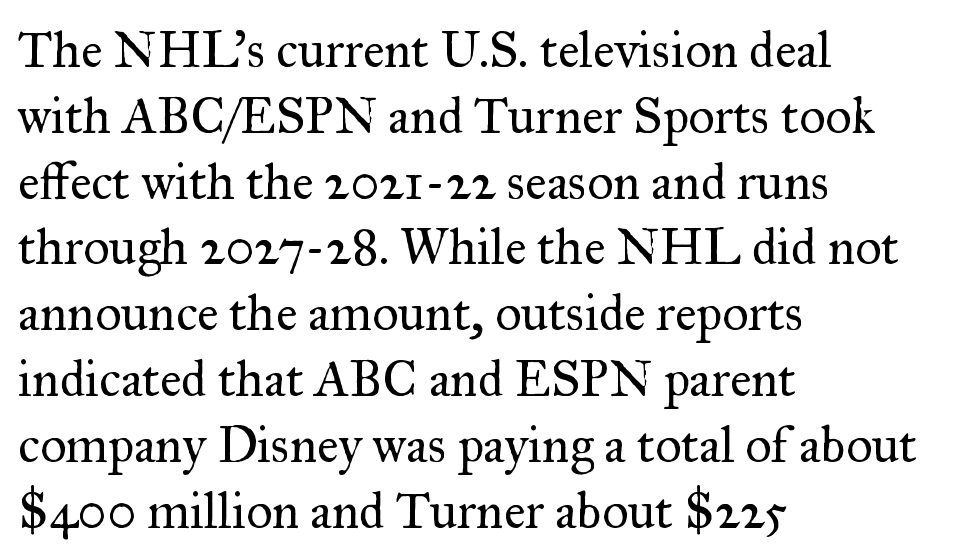
The letters advance in unequal steps, a hallmark of proportional type. A roman cut, with each character standing at attention. A quiet, ordinary-to-light weight characterises the typeface. Evenly set lines give the paragraph a standard silhouette.
